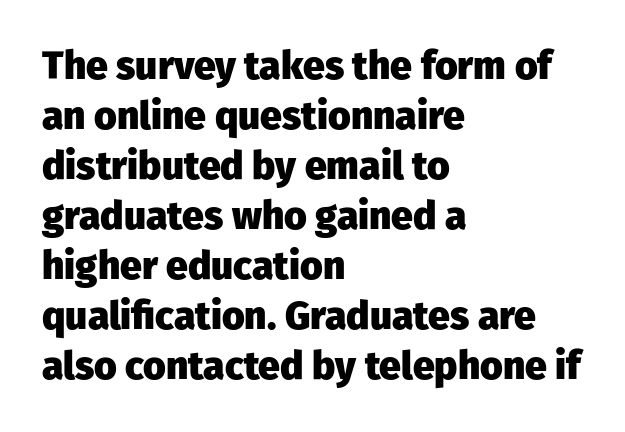
The image shows 39 px heavy sans-serif type, upright; set left-aligned, normal line spacing (1.28x), normal letter spacing, not underlined; low stroke contrast and a medium x-height.
